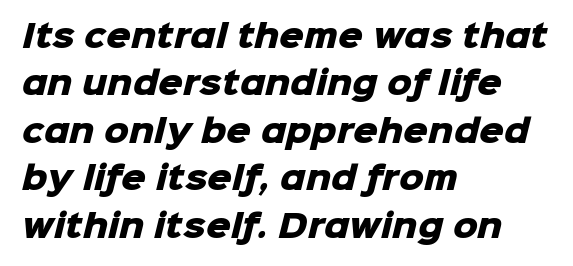
This sample uses plain, unmodified letter spacing. Classification — sans serif. The passage shown is typed in a proportional face where columns would drift. Caption: multi-line text, flush left, ragged right. The passage shown is not underscored anywhere. Is the type bold? Yes — the strokes are clearly thick and heavy.
